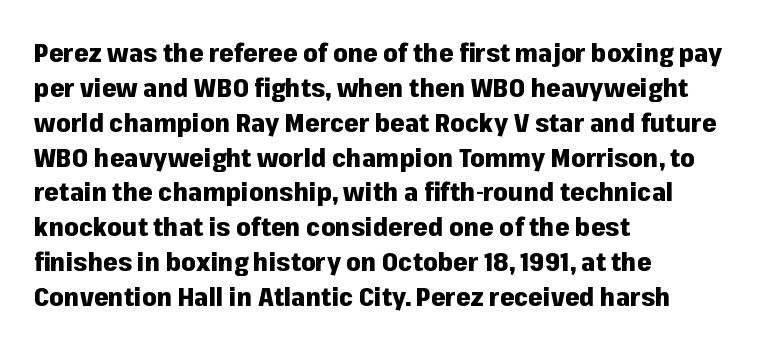
The baseline area is clear. The lines in this sample share a left origin and differ only in where they stop. The type is set solid horizontally, with unmodified tracking. Compared with typical paragraphs, the rows here are spaced about the same. Thick stems and heavy bowls — unmistakably bold. Ascenders rise straight up at ninety degrees.
